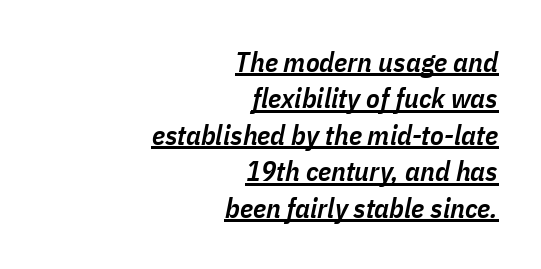
{"italic": "yes", "lean": "right", "slant_degrees": 11, "bold": "semi", "weight": "semibold", "width": "condensed", "stroke_contrast": "low", "x_height": "medium", "monospaced": "no", "underline": "yes", "align": "right", "line_spacing": "normal", "line_spacing_ratio": 1.3, "letter_spacing": "normal", "letter_spacing_em": 0.0, "glyph_px": 28}
